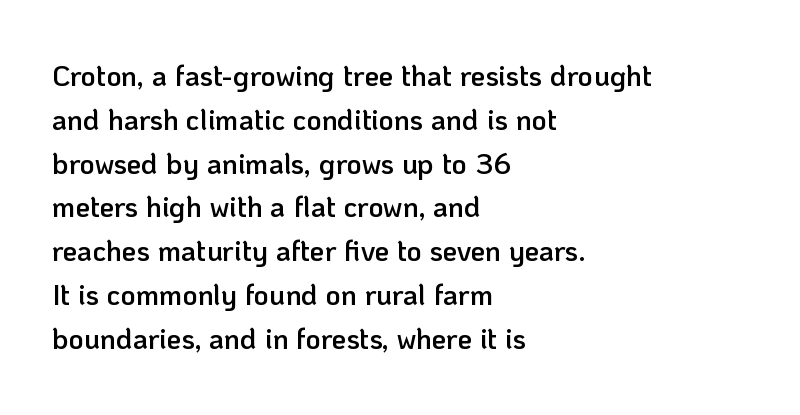
Q: Is the text bold? A: Semi-bold.
Q: Is the text italic (slanted)? A: No, it is upright.
Q: Is the typeface a serif or a sans-serif typeface? A: Sans-serif.
Q: Is the text underlined? A: No.
Q: How is the paragraph aligned? A: Left-aligned.
Q: Is the spacing between letters normal or unusually wide? A: Normal.
Q: Is the spacing between lines tight, normal or loose? A: Normal.
Q: Width (condensed, normal, or wide)? A: Normal.
Q: Stroke contrast? A: Low.
Q: x-height? A: Medium.
Q: Monospaced? A: No.
